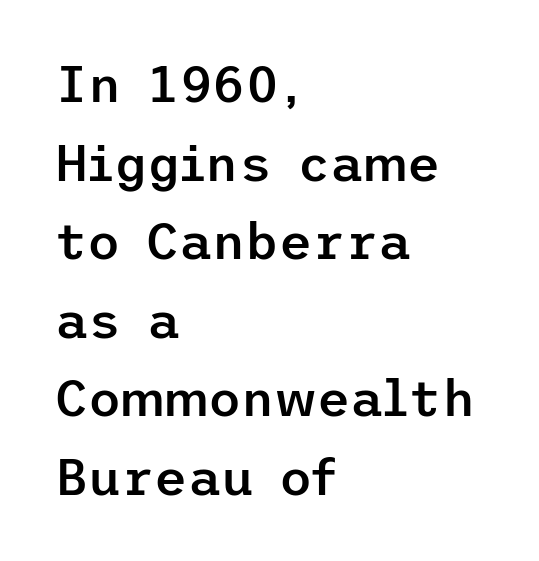
{"serif": "no", "italic": "no", "bold": "semi", "weight": "semibold", "width": "normal", "stroke_contrast": "low", "x_height": "medium", "underline": "no", "align": "left", "line_spacing": "normal", "line_spacing_ratio": 1.54, "letter_spacing": "normal", "letter_spacing_em": 0.0, "glyph_px": 51}
